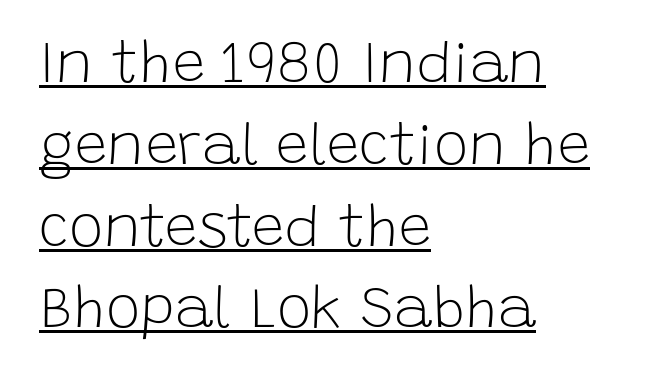
Q: Is the text bold? A: No.
Q: Is the text italic (slanted)? A: No, it is upright.
Q: Is the typeface a serif or a sans-serif typeface? A: Sans-serif.
Q: Is the text underlined? A: Yes.
Q: How is the paragraph aligned? A: Left-aligned.
Q: Is the spacing between letters normal or unusually wide? A: Normal.
Q: Is the spacing between lines tight, normal or loose? A: Normal.
Q: Width (condensed, normal, or wide)? A: Normal.
Q: Stroke contrast? A: Low.
Q: x-height? A: Large.
Q: Monospaced? A: No.
